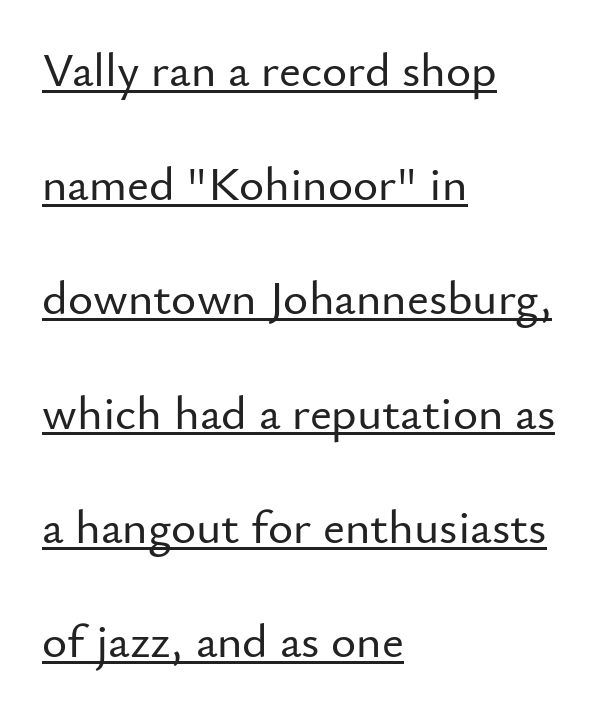
Q: Is the text italic (slanted)? A: No, it is upright.
Q: Is the typeface a serif or a sans-serif typeface? A: Sans-serif.
Q: Is the text underlined? A: Yes.
Q: How is the paragraph aligned? A: Left-aligned.
Q: Is the spacing between letters normal or unusually wide? A: Normal.
Q: Is the spacing between lines tight, normal or loose? A: Loose.
Q: Width (condensed, normal, or wide)? A: Normal.
Q: Stroke contrast? A: Low.
Q: x-height? A: Small.
Q: Monospaced? A: No.
